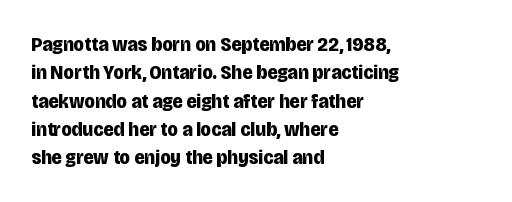
Q: Is the text bold? A: Yes.
Q: Is the text italic (slanted)? A: No, it is upright.
Q: Is the text underlined? A: No.
Q: How is the paragraph aligned? A: Left-aligned.
Q: Is the spacing between letters normal or unusually wide? A: Normal.
Q: Is the spacing between lines tight, normal or loose? A: Normal.
